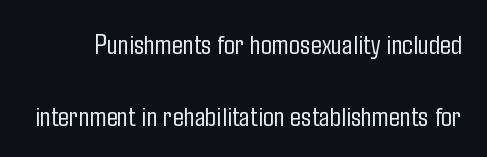
Q: Is the text bold? A: No.
Q: Is the text italic (slanted)? A: No, it is upright.
Q: Is the typeface a serif or a sans-serif typeface? A: Sans-serif.
Q: Is the text underlined? A: No.
Q: Is the spacing between letters normal or unusually wide? A: Normal.
Q: Is the spacing between lines tight, normal or loose? A: Loose.
Q: Width (condensed, normal, or wide)? A: Condensed.
Q: Stroke contrast? A: Low.
Q: x-height? A: Medium.
Q: Monospaced? A: No.
